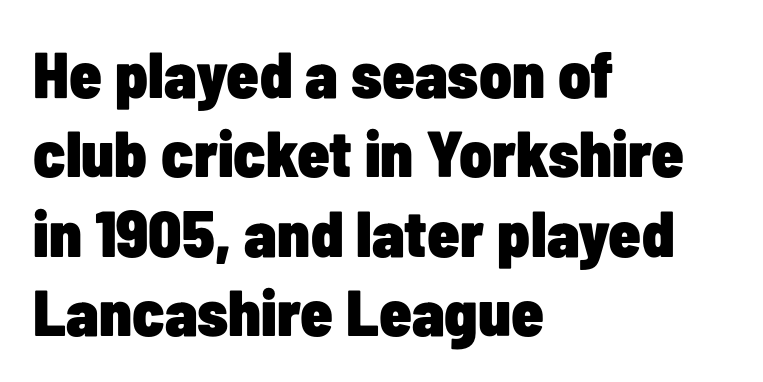
Q: Is the text bold? A: Yes.
Q: Is the text italic (slanted)? A: No, it is upright.
Q: Is the typeface a serif or a sans-serif typeface? A: Sans-serif.
Q: Is the text underlined? A: No.
Q: How is the paragraph aligned? A: Left-aligned.
Q: Is the spacing between letters normal or unusually wide? A: Normal.
Q: Width (condensed, normal, or wide)? A: Condensed.
Q: Stroke contrast? A: Low.
Q: x-height? A: Medium.
Q: Monospaced? A: No.
